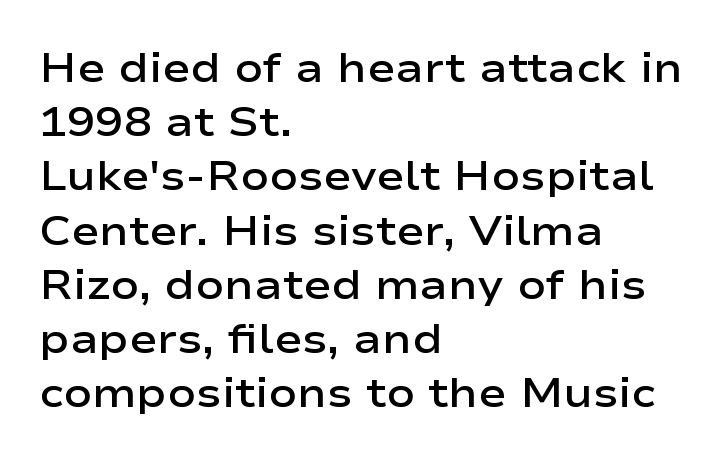
The image shows 42 px semibold, wide sans-serif type, upright; set left-aligned, normal line spacing (1.29x), normal letter spacing, not underlined; low stroke contrast and a medium x-height.
